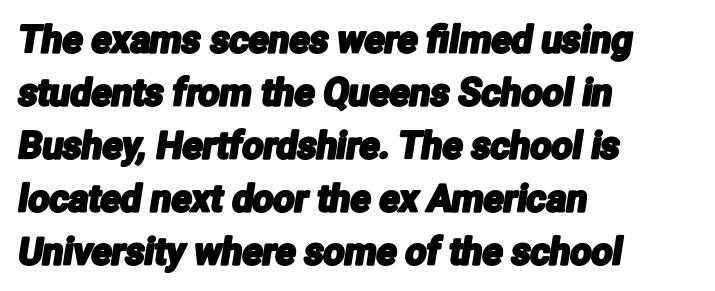
The image shows 37 px condensed sans-serif type; set left-aligned, normal line spacing (1.43x), normal letter spacing, not underlined; low stroke contrast and a medium x-height.
